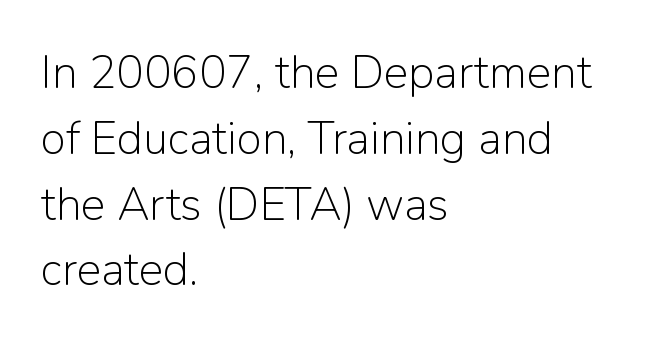
Q: Is the text bold? A: No.
Q: Is the text italic (slanted)? A: No, it is upright.
Q: Is the typeface a serif or a sans-serif typeface? A: Sans-serif.
Q: Is the text underlined? A: No.
Q: How is the paragraph aligned? A: Left-aligned.
Q: Is the spacing between letters normal or unusually wide? A: Normal.
Q: Is the spacing between lines tight, normal or loose? A: Normal.
Q: Width (condensed, normal, or wide)? A: Normal.
Q: Stroke contrast? A: Low.
Q: x-height? A: Medium.
Q: Monospaced? A: No.
